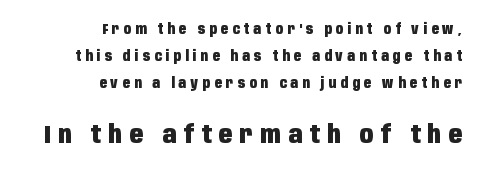
The letterforms stand isolated, each surrounded by extra space. If you squint, the bottom block still reads clearly — it's the larger of the two. Notice how the stems are strictly vertical — no italics here. If you measured baseline to baseline, you'd find a long distance. Type without underlining. The rendering anchors every line to the right-hand side.
